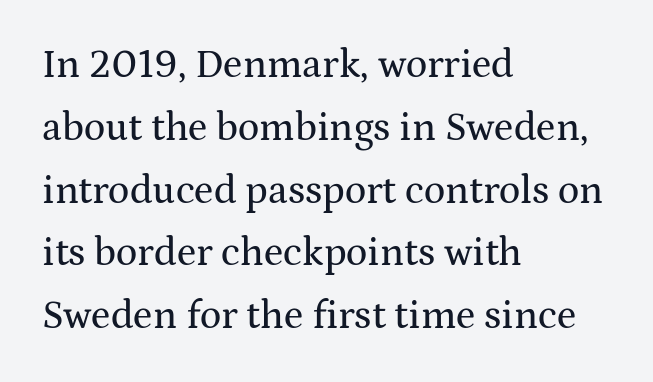
Summary of vertical rhythm: regular, with standard interline spacing. You can tell from the footed stems that serif type was used. Observe the ordinary spacing: letters are neighbours, not strangers. The rendering uses natural spacing where letterforms have individual widths.
